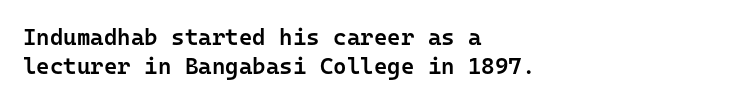
Q: Is the text bold? A: Semi-bold.
Q: Is the text italic (slanted)? A: No, it is upright.
Q: Is the text underlined? A: No.
Q: How is the paragraph aligned? A: Left-aligned.
Q: Is the spacing between letters normal or unusually wide? A: Normal.
